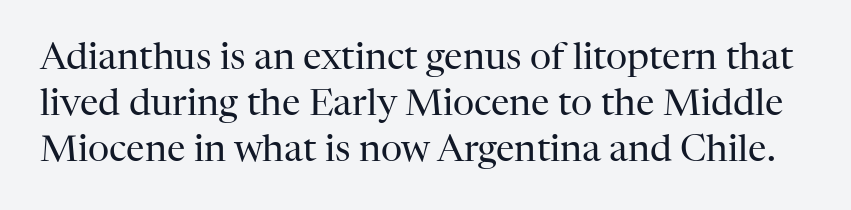
{"serif": "yes", "italic": "no", "bold": "no", "weight": "regular", "width": "normal", "stroke_contrast": "high", "x_height": "medium", "monospaced": "no", "underline": "no", "line_spacing_ratio": 1.24, "letter_spacing": "normal", "letter_spacing_em": 0.0, "glyph_px": 37}
